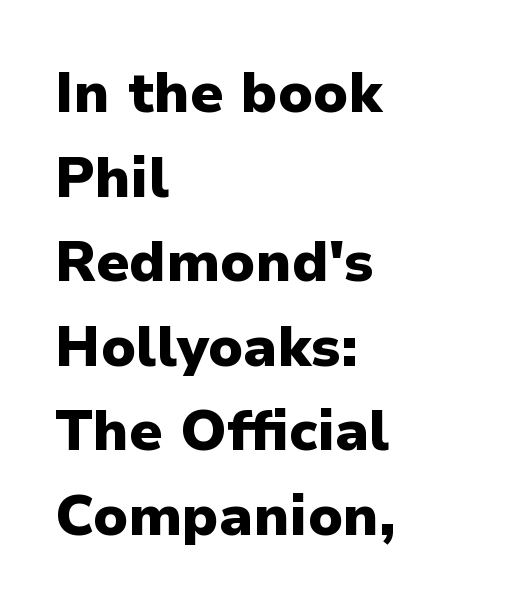
Q: Is the text bold? A: Yes.
Q: Is the text italic (slanted)? A: No, it is upright.
Q: Is the typeface a serif or a sans-serif typeface? A: Sans-serif.
Q: Is the text underlined? A: No.
Q: How is the paragraph aligned? A: Left-aligned.
Q: Is the spacing between letters normal or unusually wide? A: Normal.
Q: Is the spacing between lines tight, normal or loose? A: Normal.
Q: Width (condensed, normal, or wide)? A: Normal.
Q: Stroke contrast? A: Low.
Q: x-height? A: Medium.
Q: Monospaced? A: No.
